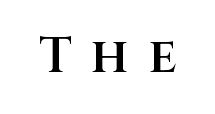
The image shows 50 px semibold sans-serif type, upright; set unusually wide letter spacing (+0.4 em), not underlined; medium stroke contrast and a large x-height.
